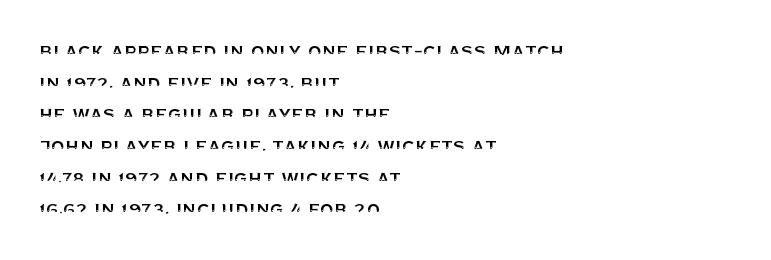
The image shows 22 px text type, upright; set left-aligned, normal line spacing (1.44x), normal letter spacing, not underlined.
